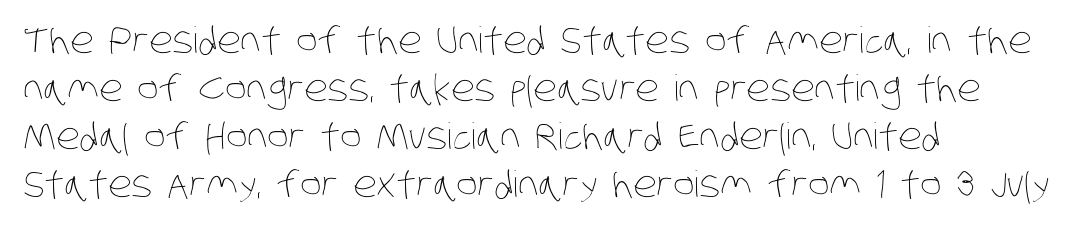
Q: Is the text bold? A: No.
Q: Is the text underlined? A: No.
Q: How is the paragraph aligned? A: Left-aligned.
Q: Is the spacing between letters normal or unusually wide? A: Normal.
Q: Is the spacing between lines tight, normal or loose? A: Normal.
Q: Width (condensed, normal, or wide)? A: Condensed.
Q: Stroke contrast? A: Low.
Q: x-height? A: Large.
Q: Monospaced? A: No.
